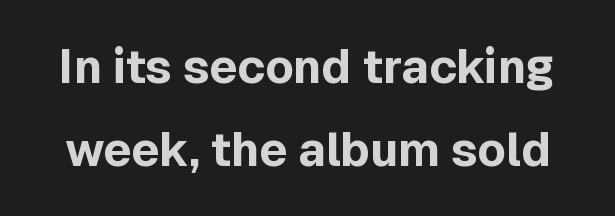
The image shows 47 px bold sans-serif type, upright; set line spacing 1.77x, normal letter spacing, not underlined; a medium x-height.
